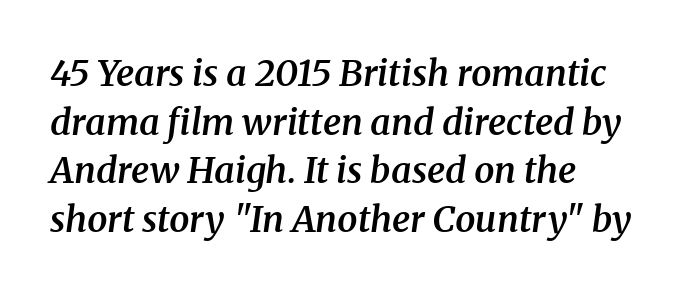
Q: Is the text bold? A: Semi-bold.
Q: Is the text italic (slanted)? A: Yes, it leans right by about 8 degrees.
Q: Is the typeface a serif or a sans-serif typeface? A: Serif.
Q: Is the text underlined? A: No.
Q: Is the spacing between letters normal or unusually wide? A: Normal.
Q: Is the spacing between lines tight, normal or loose? A: Normal.
Q: Width (condensed, normal, or wide)? A: Normal.
Q: Stroke contrast? A: Medium.
Q: x-height? A: Medium.
Q: Monospaced? A: No.
